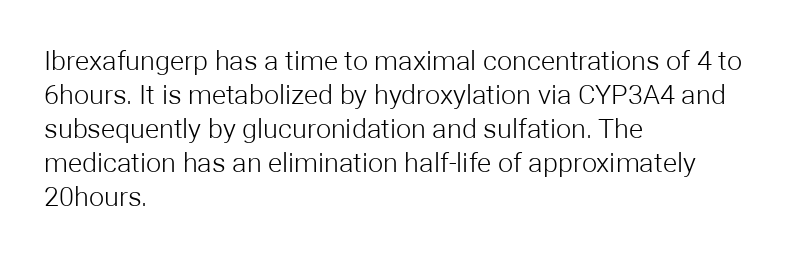
{"italic": "no", "bold": "no", "underline": "no", "align": "left", "line_spacing": "normal", "line_spacing_ratio": 1.26, "letter_spacing": "normal", "letter_spacing_em": 0.0, "glyph_px": 27}
